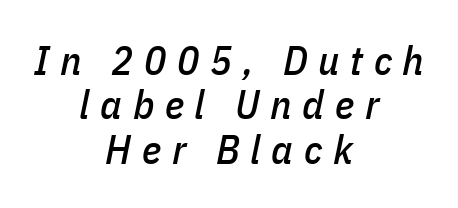
{"italic": "yes", "lean": "right", "slant_degrees": 11, "width": "condensed", "stroke_contrast": "low", "x_height": "medium", "monospaced": "no", "underline": "no", "align": "center", "line_spacing": "tight", "line_spacing_ratio": 1.08, "letter_spacing": "wide", "letter_spacing_em": 0.26, "glyph_px": 41}
